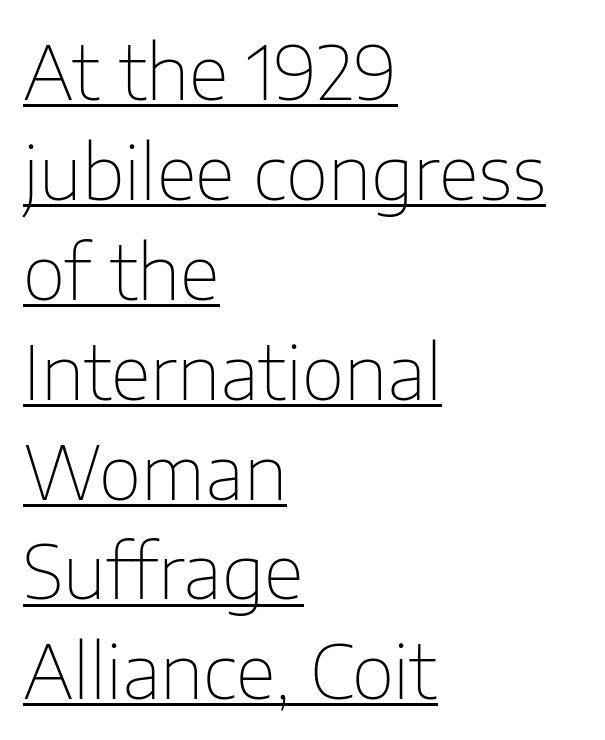
Horizontal alignment here is leftward, the default for most running prose. Somebody hit Ctrl+U on this one — the words are underlined. On a weight scale, this lands at 450 or below. No extra tracking has been applied to these lines. The letters advance in unequal steps, a hallmark of proportional type. Summary of vertical rhythm: regular, with standard interline spacing.
